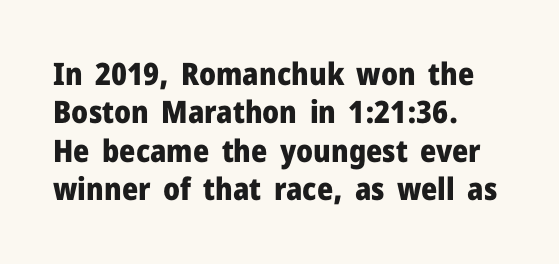
This sample is left-justified, so line endings fall wherever the words run out. Each row of text sits above clean, open space. Words appear dense and cohesive because spacing is normal. These words are printed bold, with thick strokes throughout. Italic: no, the glyphs are upright roman. To sum up the face: it is a sans, with no serifs.
